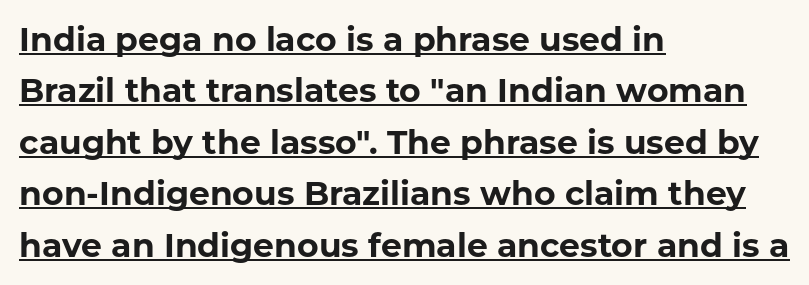
Q: Is the text bold? A: Yes.
Q: Is the text italic (slanted)? A: No, it is upright.
Q: Is the typeface a serif or a sans-serif typeface? A: Sans-serif.
Q: Is the text underlined? A: Yes.
Q: How is the paragraph aligned? A: Left-aligned.
Q: Is the spacing between letters normal or unusually wide? A: Normal.
Q: Is the spacing between lines tight, normal or loose? A: Normal.
Q: Width (condensed, normal, or wide)? A: Normal.
Q: Stroke contrast? A: Low.
Q: x-height? A: Medium.
Q: Monospaced? A: No.
